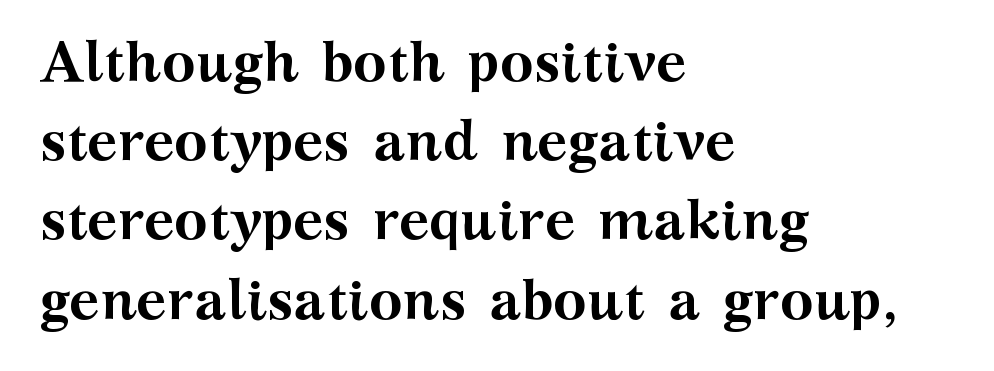
The setting favours the left margin, as ordinary paragraphs usually do. How heavy is the stroke? Heavy — this is a bold. Summary of vertical rhythm: regular, with standard interline spacing. The letters carry serifs — small finishing strokes at the ends of their stems. The passage shown is typed in a proportional face where columns would drift.
